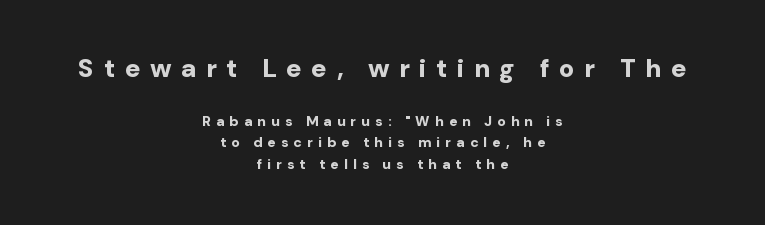
The image shows 26 px bold type, upright; set centered, normal line spacing (1.54x), unusually wide letter spacing (+0.36 em), not underlined; the first (top) block is 1.86x larger.
